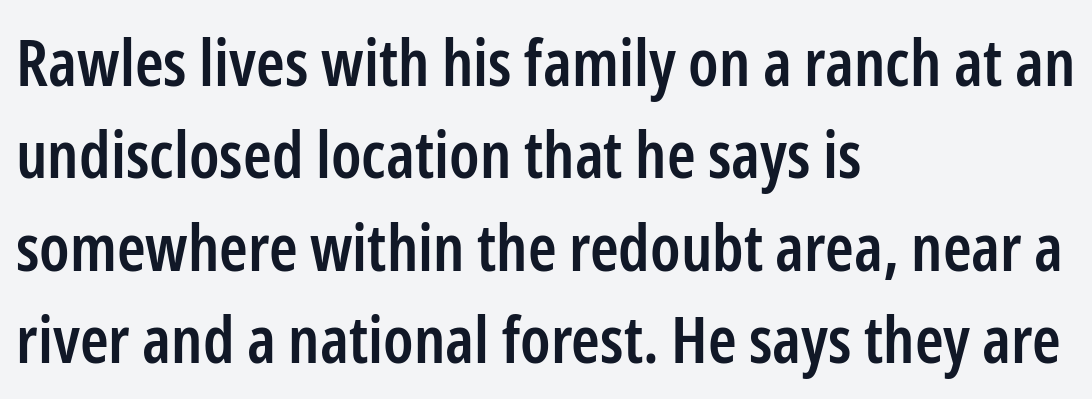
{"serif": "no", "italic": "no", "bold": "semi", "weight": "semibold", "width": "condensed", "stroke_contrast": "low", "x_height": "medium", "monospaced": "no", "underline": "no", "align": "left", "line_spacing": "normal", "line_spacing_ratio": 1.42, "letter_spacing": "normal", "letter_spacing_em": 0.0, "glyph_px": 65}
